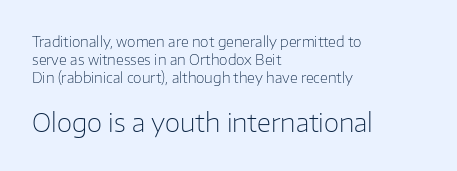
Q: Is the text bold? A: No.
Q: Is the text italic (slanted)? A: No, it is upright.
Q: Is the text underlined? A: No.
Q: How is the paragraph aligned? A: Left-aligned.
Q: Is the spacing between letters normal or unusually wide? A: Normal.
Q: Is the spacing between lines tight, normal or loose? A: Normal.
Q: Which block of text is set in a larger size, the first (top) or the second (bottom)? A: The second (bottom) one.
